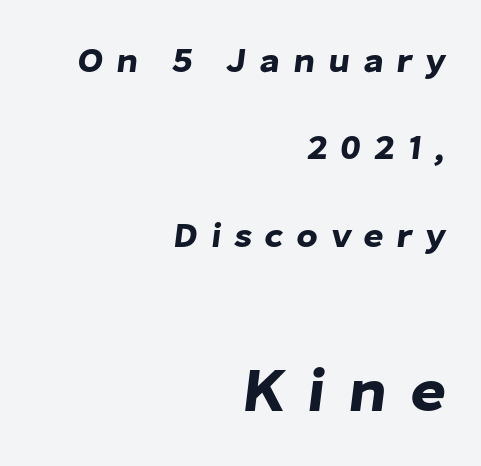
{"serif": "no", "width": "normal", "stroke_contrast": "low", "x_height": "medium", "monospaced": "no", "underline": "no", "align": "right", "line_spacing": "loose", "line_spacing_ratio": 2.5, "letter_spacing": "wide", "letter_spacing_em": 0.36, "larger_block": "second", "size_ratio": 1.77, "glyph_px": 62}
